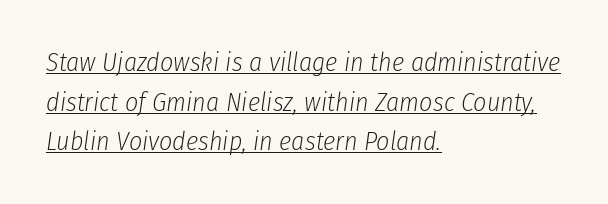
The image shows 26 px text type, italic (leaning right); set left-aligned, normal line spacing (1.52x), normal letter spacing, underlined.
